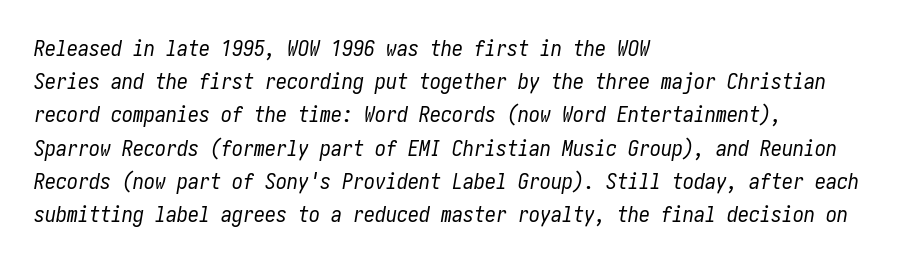
{"italic": "yes", "lean": "right", "slant_degrees": 10, "bold": "no", "underline": "no", "align": "left", "line_spacing": "normal", "line_spacing_ratio": 1.51, "letter_spacing": "normal", "letter_spacing_em": 0.0, "glyph_px": 22}
